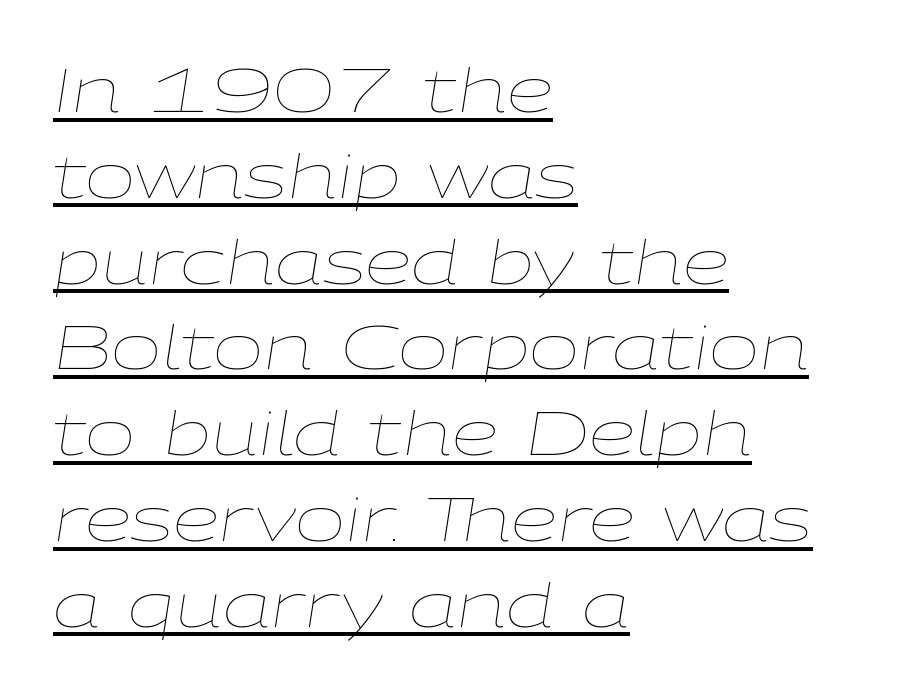
Has an underline been added? It has. Inter-character spacing is left at the font's built-in metrics. Yep, that's italic — everything's leaning. Leading matches the norm, producing a regular column. Does the copy run flush right? No — it runs flush left. The letters advance in unequal steps, a hallmark of proportional type.
